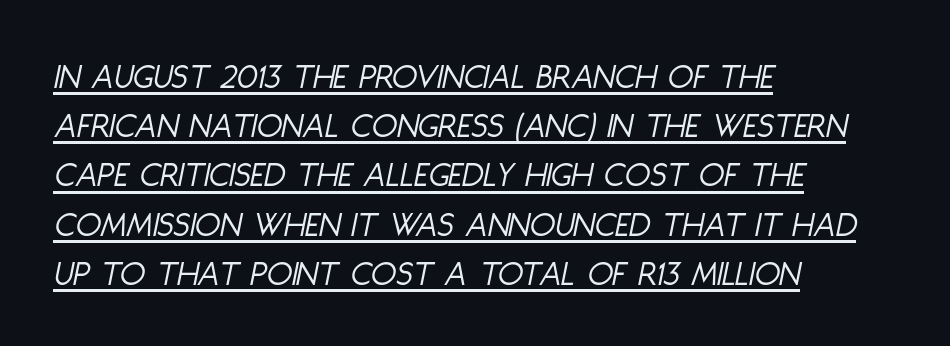
The image shows 37 px light, condensed type, italic (leaning right); set left-aligned, normal line spacing (1.33x), normal letter spacing, underlined; low stroke contrast and a large x-height.
